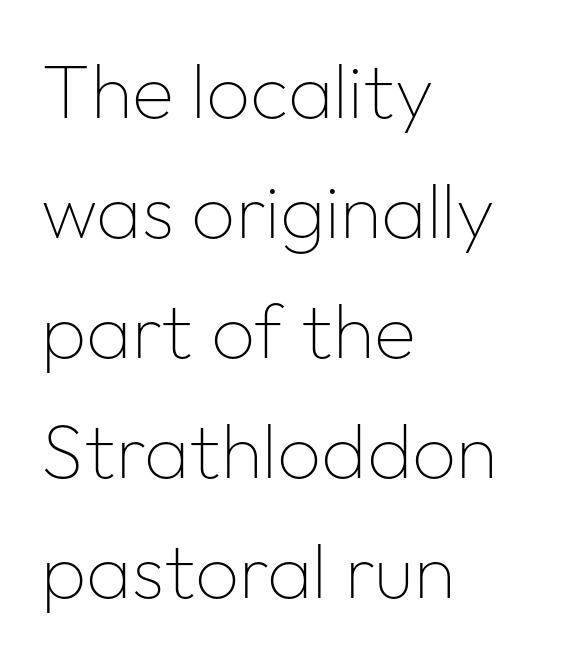
Q: Is the text bold? A: No.
Q: Is the text italic (slanted)? A: No, it is upright.
Q: Is the typeface a serif or a sans-serif typeface? A: Sans-serif.
Q: Is the text underlined? A: No.
Q: How is the paragraph aligned? A: Left-aligned.
Q: Is the spacing between letters normal or unusually wide? A: Normal.
Q: Is the spacing between lines tight, normal or loose? A: Normal.
Q: Width (condensed, normal, or wide)? A: Normal.
Q: Stroke contrast? A: Low.
Q: x-height? A: Medium.
Q: Monospaced? A: No.
